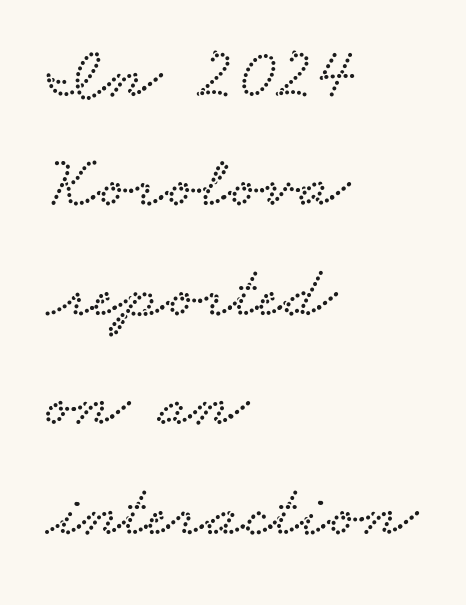
Q: Is the typeface a serif or a sans-serif typeface? A: Serif.
Q: Is the text underlined? A: No.
Q: How is the paragraph aligned? A: Left-aligned.
Q: Is the spacing between letters normal or unusually wide? A: Normal.
Q: Is the spacing between lines tight, normal or loose? A: Normal.
Q: Width (condensed, normal, or wide)? A: Wide.
Q: Stroke contrast? A: Low.
Q: x-height? A: Small.
Q: Monospaced? A: No.
